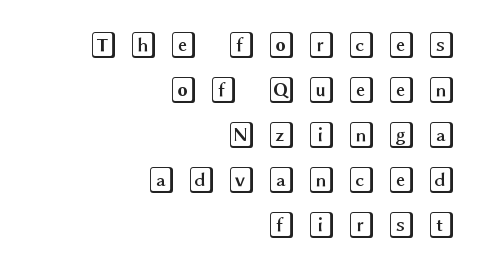
Q: Is the text italic (slanted)? A: No, it is upright.
Q: Is the text underlined? A: No.
Q: How is the paragraph aligned? A: Right-aligned.
Q: Is the spacing between letters normal or unusually wide? A: Unusually wide.
